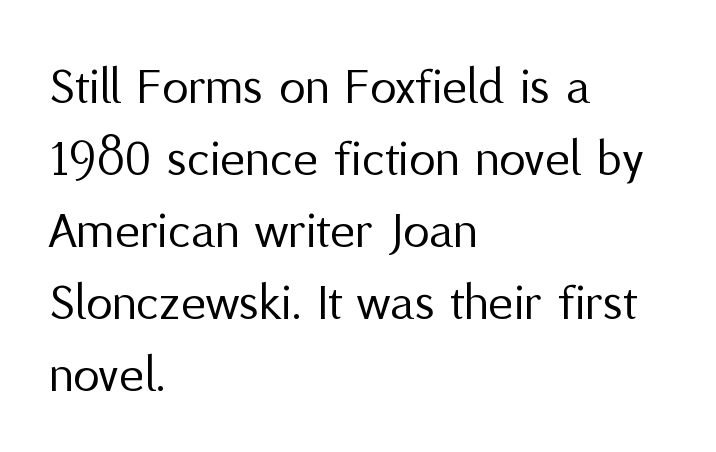
Glance below the letters and you will spot only blank space. Posture: straight, roman, zero tilt. The horizontal fit of the characters is conventional and even. The rendering uses natural spacing where letterforms have individual widths.
